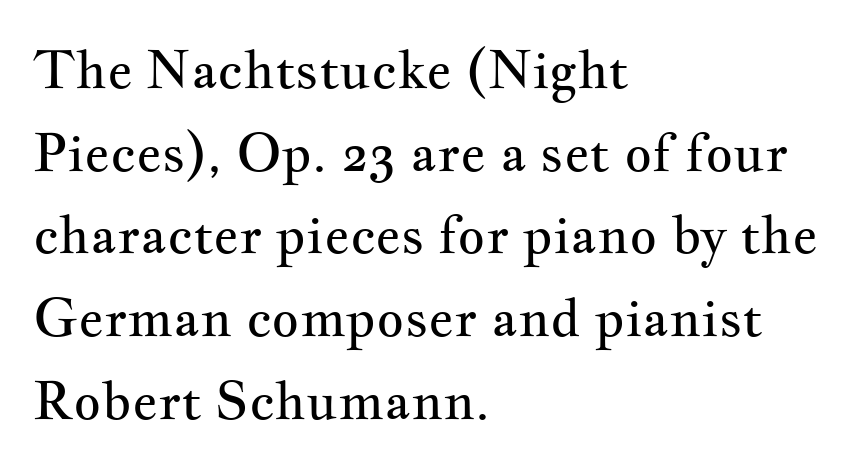
{"serif": "yes", "italic": "no", "bold": "no", "weight": "regular", "width": "wide", "stroke_contrast": "medium", "x_height": "small", "monospaced": "no", "underline": "no", "align": "left", "line_spacing": "normal", "line_spacing_ratio": 1.56, "letter_spacing": "normal", "letter_spacing_em": 0.0, "glyph_px": 53}
